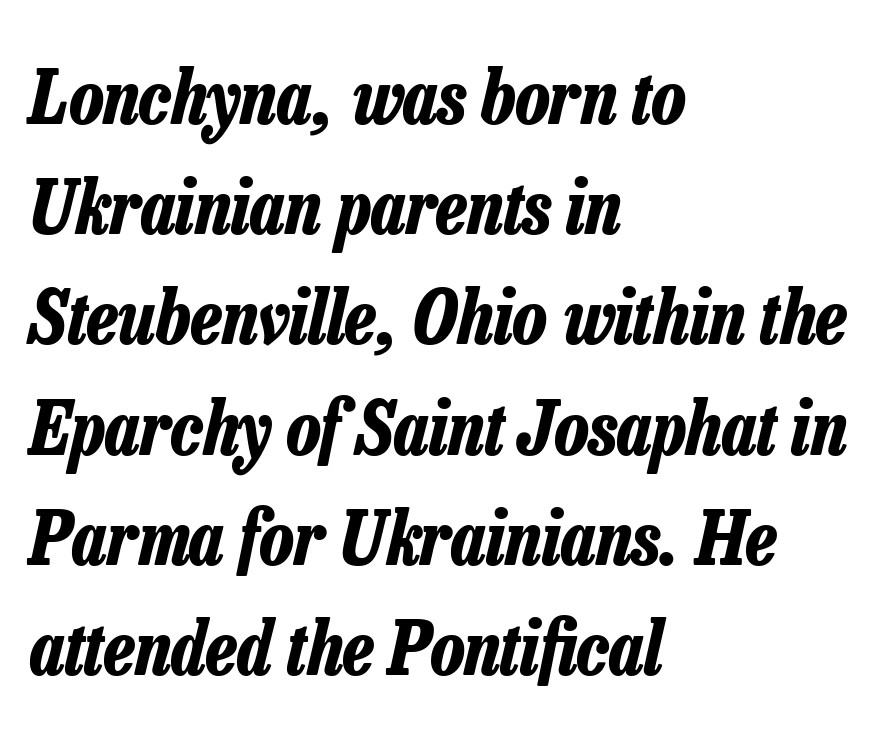
The rendering applies a slant to the glyphs. Underlining? Definitely not there. This sample has the flowing, uneven cadence of proportional lettering. The space between consecutive lines is moderate.
